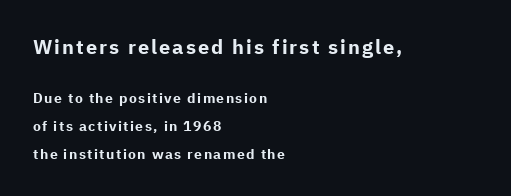
Q: Is the text bold? A: Yes.
Q: Is the text italic (slanted)? A: No, it is upright.
Q: Is the text underlined? A: No.
Q: How is the paragraph aligned? A: Left-aligned.
Q: Is the spacing between lines tight, normal or loose? A: Loose.
Q: Which block of text is set in a larger size, the first (top) or the second (bottom)? A: The first (top) one.
